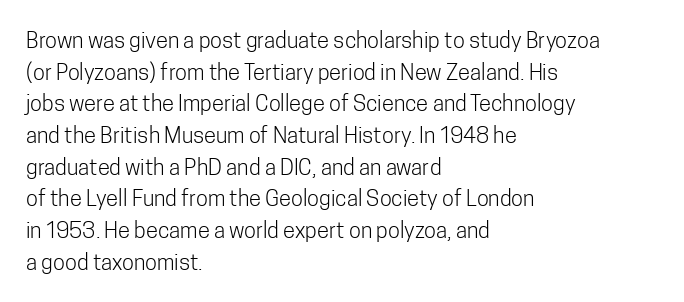
Q: Is the text bold? A: No.
Q: Is the text italic (slanted)? A: No, it is upright.
Q: Is the text underlined? A: No.
Q: How is the paragraph aligned? A: Left-aligned.
Q: Is the spacing between letters normal or unusually wide? A: Normal.
Q: Is the spacing between lines tight, normal or loose? A: Normal.
